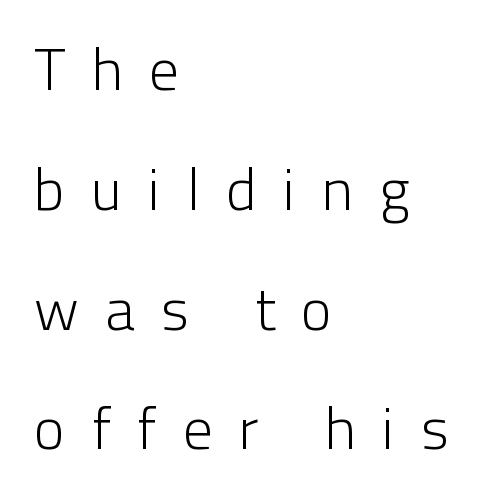
The words here are not underlined. The letterforms stand isolated, each surrounded by extra space. One glance says open: line gaps are wider than usual. Think standard paragraph weight, or any step lighter than that. Alignment: flush left. The letters advance in unequal steps, a hallmark of proportional type.
